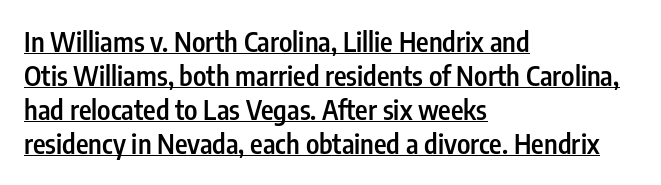
{"italic": "no", "bold": "semi", "underline": "yes", "align": "left", "line_spacing": "normal", "line_spacing_ratio": 1.26, "letter_spacing": "normal", "letter_spacing_em": 0.0, "glyph_px": 27}
